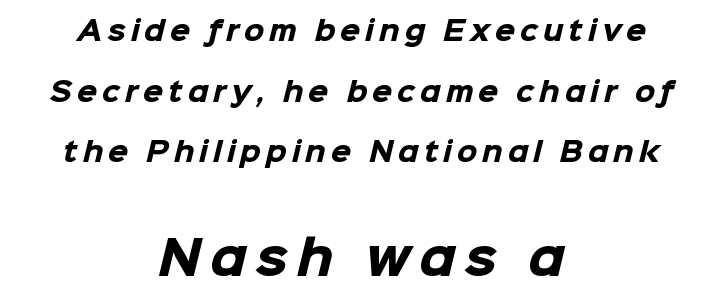
{"serif": "no", "bold": "yes", "weight": "heavy", "width": "normal", "stroke_contrast": "low", "x_height": "medium", "monospaced": "no", "underline": "no", "align": "center", "line_spacing": "loose", "line_spacing_ratio": 2.33, "larger_block": "second", "size_ratio": 1.77, "glyph_px": 46}
